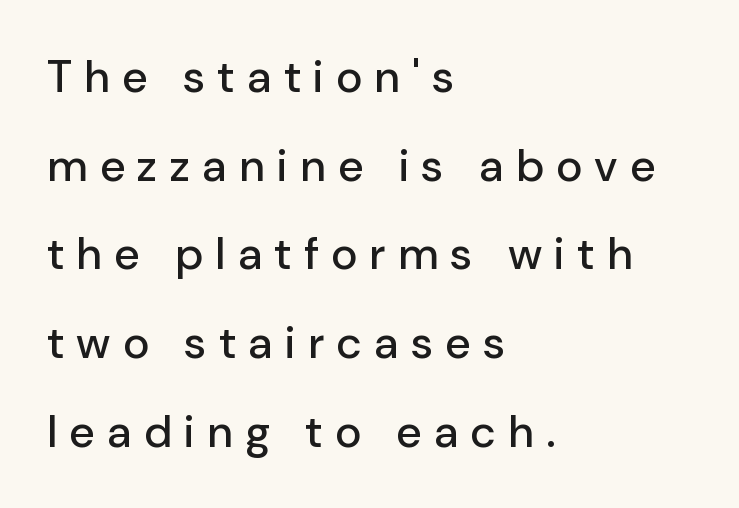
Look at the tracking — it's clearly loosened, letters drifting apart. The face used here is a sans, in the tradition of grotesques and geometrics. Students, observe: this is what heavily led, spacious text looks like. The letters advance in unequal steps, a hallmark of proportional type. Letters rest on an invisible, unmarked baseline. Unlike italic type, these characters show no tilt at all.
